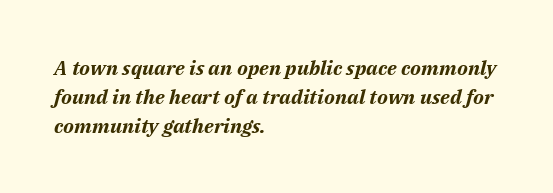
The space beneath each line is pristine and unruled. Where is the straight margin? On the left. This rendering leaves character spacing at its baseline value. An italicized treatment has been applied to the whole sample. The line-height multiplier appears to be the usual default.
